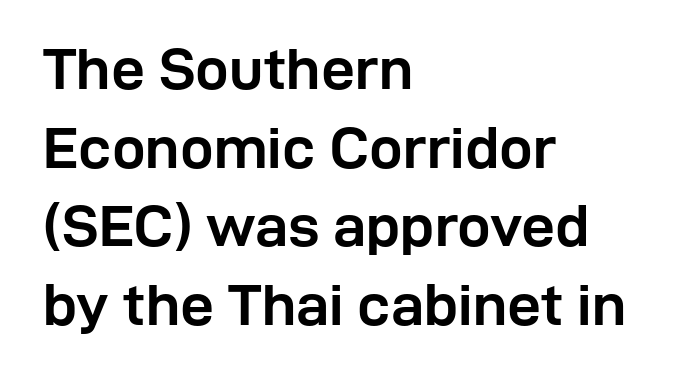
{"serif": "no", "italic": "no", "bold": "yes", "weight": "semibold", "width": "normal", "stroke_contrast": "low", "x_height": "medium", "monospaced": "no", "underline": "no", "align": "left", "line_spacing": "normal", "line_spacing_ratio": 1.31, "letter_spacing": "normal", "letter_spacing_em": 0.0, "glyph_px": 60}
